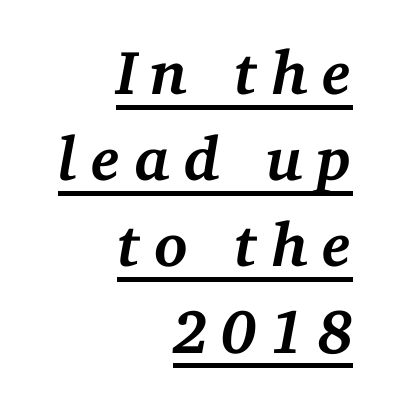
The typesetting leans heavy: a genuine bold. Honestly, the letter spacing is so wide it's the main thing you notice. The lettering tilts uniformly, giving the passage an italic look. Look at the bottom of the vertical strokes: they flare into serifs here. Underlining? Definitely there. Quick note: interline space is typical.
